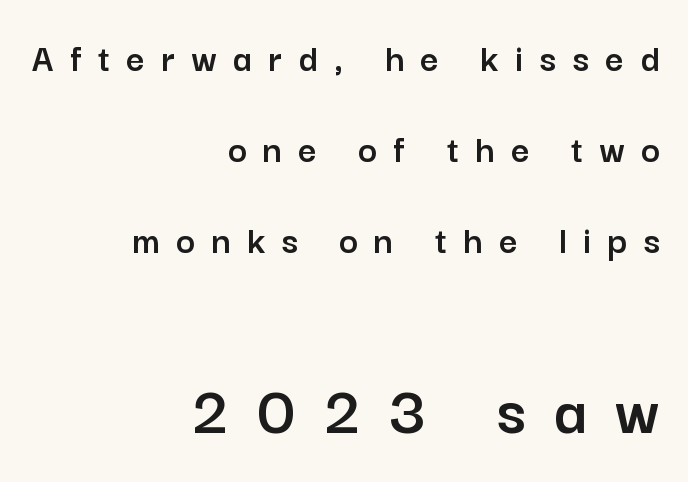
Regarding serifs, this sample does without them. Whoever set this chose breathing room over compactness in the vertical rhythm. Which chunk is bigger? The second one — the bottom block dwarfs the top. The space beneath each line is pristine and unruled. A typesetter would call this proportional, since set widths differ per character. Italic? Not at all — the glyphs are vertical.
